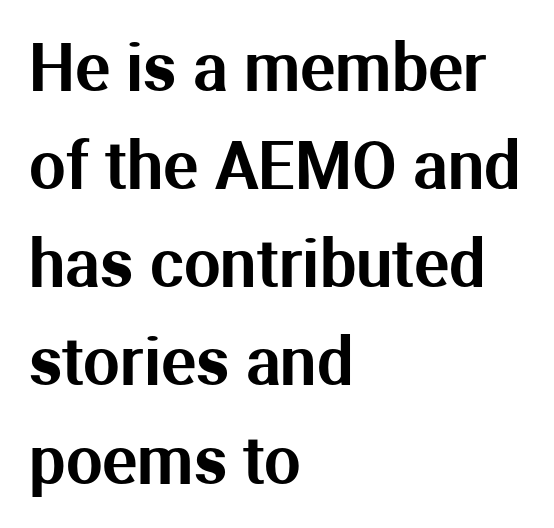
Rule under the text: the space is simply empty. The rows are spaced the way most documents space them. The text was rendered using a sans face with plain stroke endings. The gaps between neighbouring characters are ordinary and unremarkable. Spacing verdict: proportional, widths tailored to each character.
